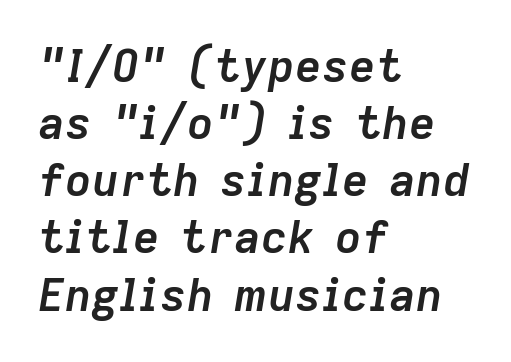
A typesetter would mark this as italic. If you measured baseline to baseline, you'd find a middling distance. On the weight axis this lands at bold, roughly 700. Spacing between characters is what you'd get straight out of the box. The glyphs are unaccompanied by any horizontal stroke below them.
